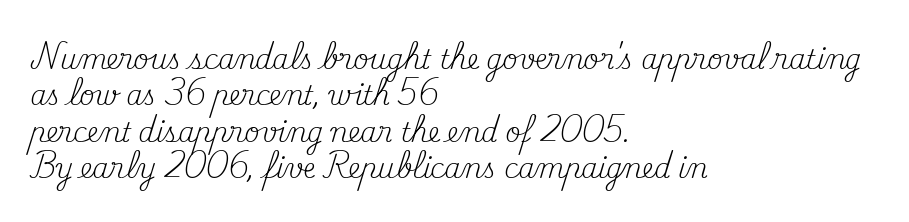
{"bold": "no", "underline": "no", "align": "left", "line_spacing": "normal", "line_spacing_ratio": 1.4, "letter_spacing": "normal", "letter_spacing_em": 0.0, "glyph_px": 26}
